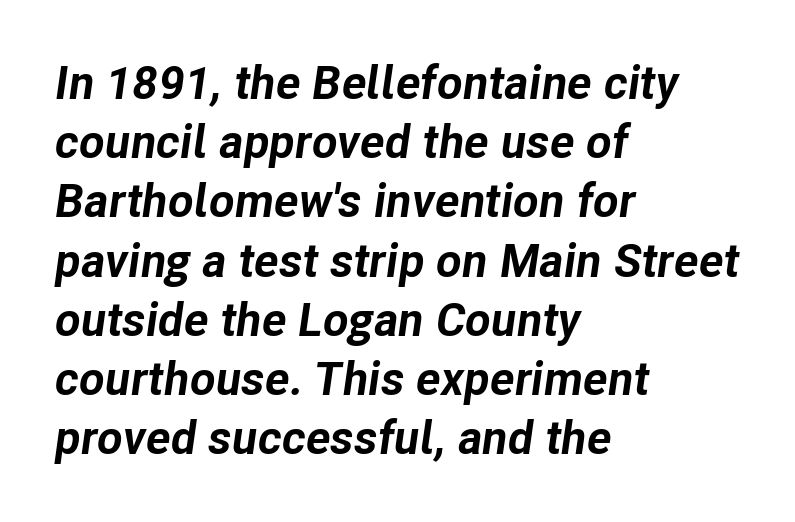
{"italic": "yes", "lean": "right", "slant_degrees": 8, "bold": "yes", "weight": "bold", "width": "normal", "stroke_contrast": "low", "x_height": "medium", "monospaced": "no", "underline": "no", "align": "left", "line_spacing": "normal", "line_spacing_ratio": 1.26, "letter_spacing": "normal", "letter_spacing_em": 0.0, "glyph_px": 47}
